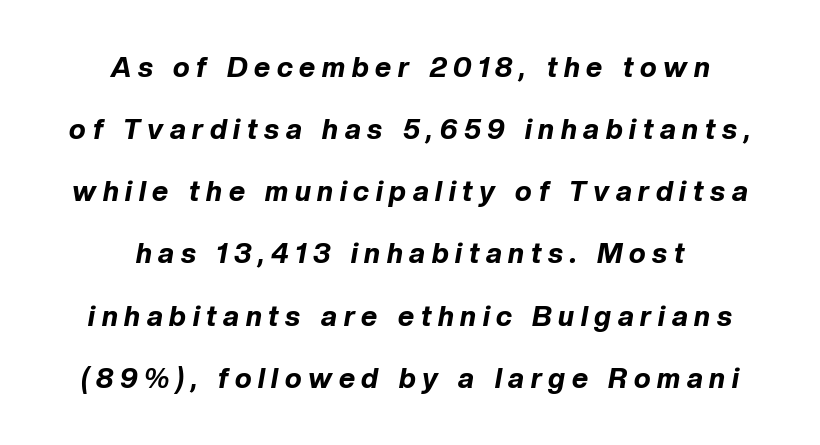
The image shows 28 px bold type, italic (leaning right); set centered, loose line spacing (2.22x), unusually wide letter spacing (+0.24 em), not underlined; low stroke contrast and a medium x-height.
